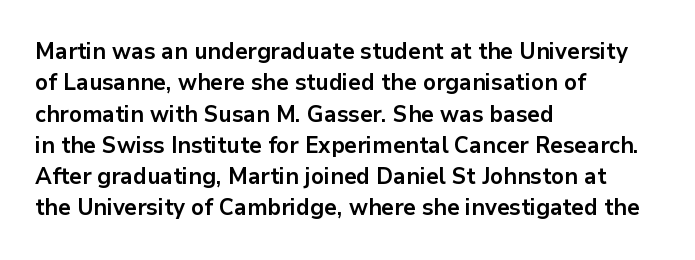
Q: Is the text bold? A: Yes.
Q: Is the text italic (slanted)? A: No, it is upright.
Q: Is the text underlined? A: No.
Q: How is the paragraph aligned? A: Left-aligned.
Q: Is the spacing between letters normal or unusually wide? A: Normal.
Q: Is the spacing between lines tight, normal or loose? A: Normal.
